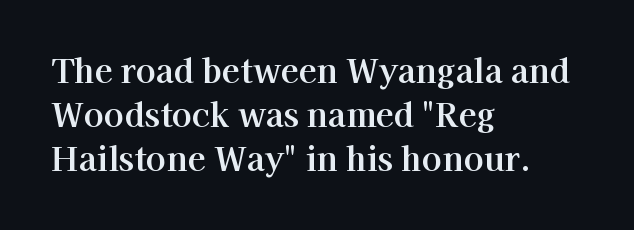
{"serif": "yes", "italic": "no", "width": "normal", "stroke_contrast": "high", "x_height": "medium", "monospaced": "no", "underline": "no", "align": "left", "line_spacing": "normal", "line_spacing_ratio": 1.34, "letter_spacing": "normal", "letter_spacing_em": 0.0, "glyph_px": 33}
